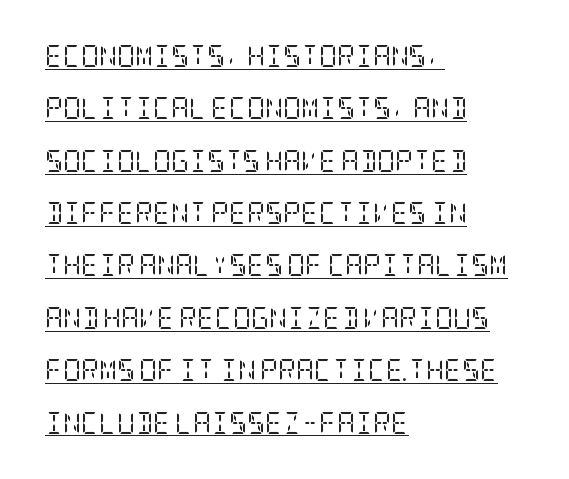
{"italic": "no", "bold": "no", "underline": "yes", "align": "left", "line_spacing": "loose", "line_spacing_ratio": 2.38, "letter_spacing": "normal", "letter_spacing_em": 0.0, "glyph_px": 22}
